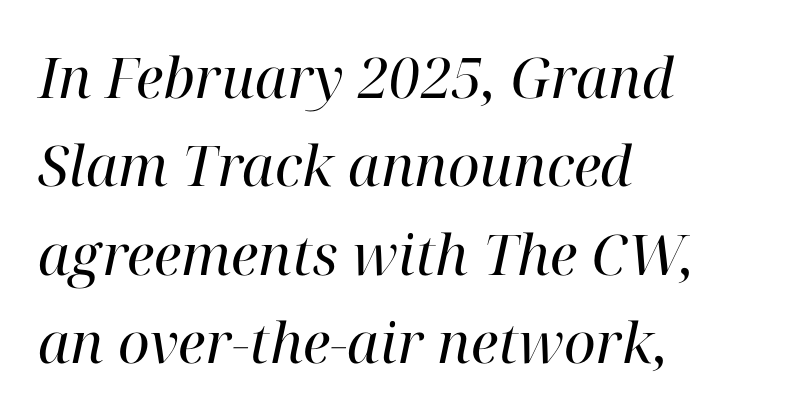
Q: Is the text bold? A: No.
Q: Is the text italic (slanted)? A: Yes, it leans right by about 12 degrees.
Q: Is the typeface a serif or a sans-serif typeface? A: Serif.
Q: Is the text underlined? A: No.
Q: How is the paragraph aligned? A: Left-aligned.
Q: Is the spacing between letters normal or unusually wide? A: Normal.
Q: Is the spacing between lines tight, normal or loose? A: Normal.
Q: Width (condensed, normal, or wide)? A: Normal.
Q: Stroke contrast? A: High.
Q: x-height? A: Medium.
Q: Monospaced? A: No.
